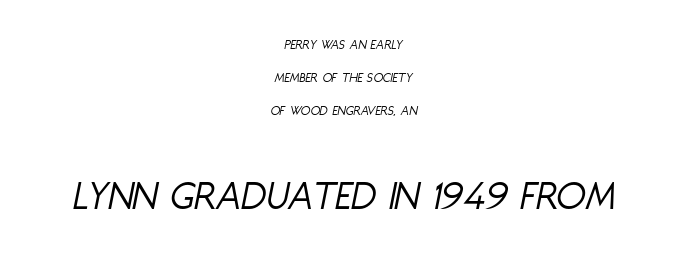
Do the characters align in a grid? No, the font is proportional. The space directly below the letters is spotless. You could call the tracking neutral — neither tight nor loose. Would a proofreader flag this as italicized? Yes. Widely set lines give the paragraph a tall, airy silhouette.
